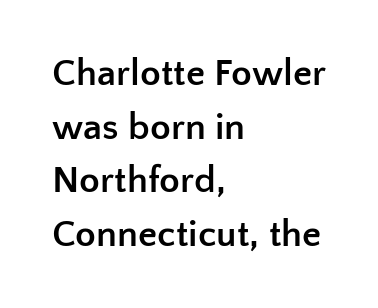
Q: Is the text bold? A: Yes.
Q: Is the text italic (slanted)? A: No, it is upright.
Q: Is the typeface a serif or a sans-serif typeface? A: Sans-serif.
Q: Is the text underlined? A: No.
Q: How is the paragraph aligned? A: Left-aligned.
Q: Is the spacing between letters normal or unusually wide? A: Normal.
Q: Is the spacing between lines tight, normal or loose? A: Normal.
Q: Width (condensed, normal, or wide)? A: Normal.
Q: Stroke contrast? A: Low.
Q: x-height? A: Medium.
Q: Monospaced? A: No.
